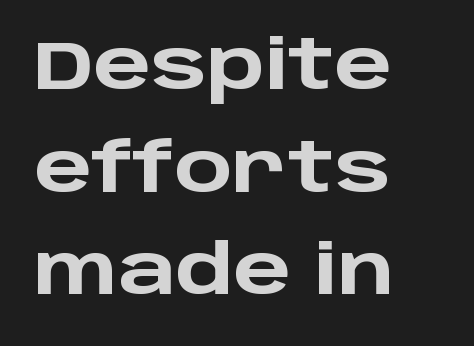
The image shows 68 px heavy, wide sans-serif type, upright; set left-aligned, normal line spacing (1.51x), normal letter spacing, not underlined; low stroke contrast and a large x-height.
